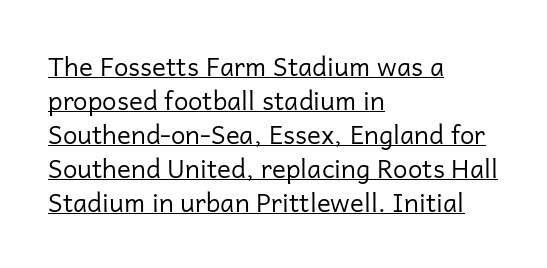
Decoration check: the copy is underlined. No extra ink here — the face is not bold. Every row of glyphs begins at an identical x-position on the left. This rendering leaves character spacing at its baseline value. Every character sits straight up, as roman type does.
